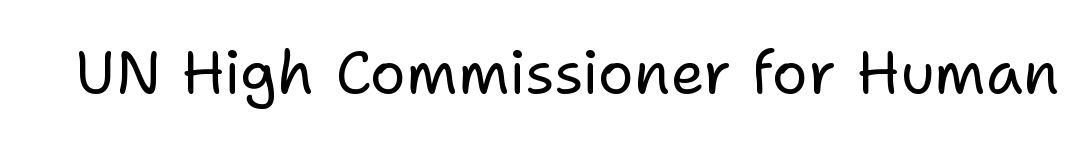
The image shows 60 px regular-weight sans-serif type, upright; set normal letter spacing, not underlined; low stroke contrast and a medium x-height.
